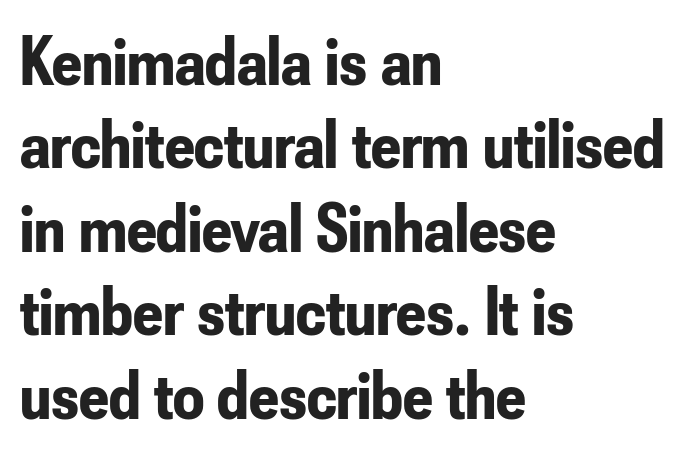
Q: Is the text bold? A: Yes.
Q: Is the text italic (slanted)? A: No, it is upright.
Q: Is the typeface a serif or a sans-serif typeface? A: Sans-serif.
Q: Is the text underlined? A: No.
Q: How is the paragraph aligned? A: Left-aligned.
Q: Is the spacing between letters normal or unusually wide? A: Normal.
Q: Width (condensed, normal, or wide)? A: Condensed.
Q: Stroke contrast? A: Low.
Q: x-height? A: Small.
Q: Monospaced? A: No.
